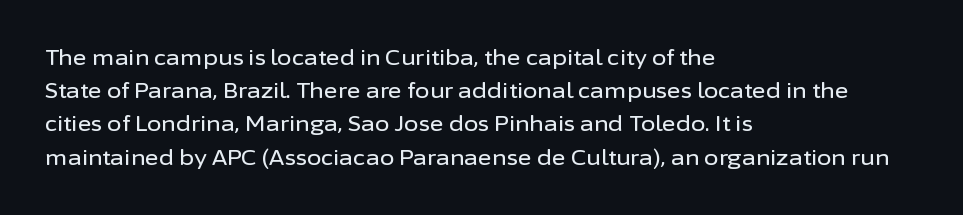
The tracking reads as untouched default to a designer's eye. Anything drawn beneath the words? Only blank space. Leading: standard. The lettering holds an erect, upright posture throughout.
